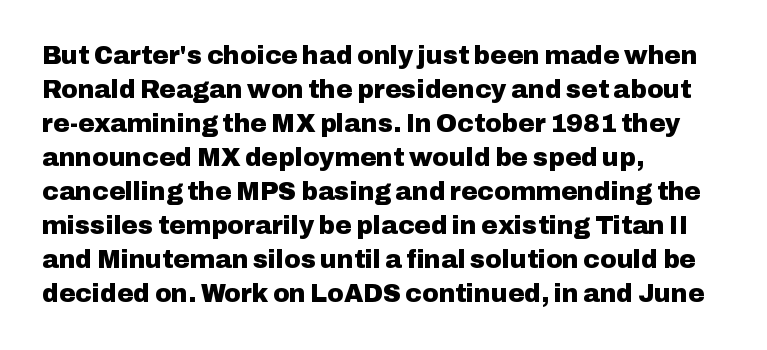
The image shows 25 px bold type, upright; set left-aligned, normal line spacing (1.36x), normal letter spacing, not underlined.
